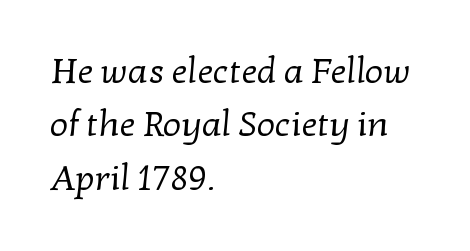
The image shows 36 px regular-weight serif type; set left-aligned, normal line spacing (1.48x), normal letter spacing, not underlined; low stroke contrast and a medium x-height.
